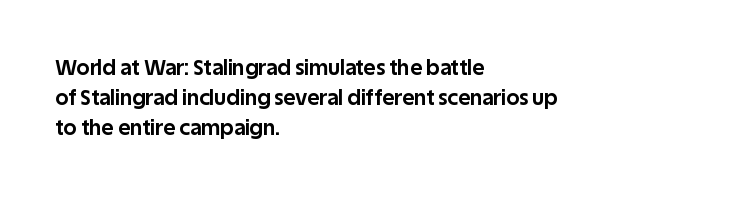
Emphasis by weight is at full strength: bold. Compared with typical body copy, the letter spacing here is the same. The passage shown is not underscored anywhere. Each new line begins a customary step beneath the previous one.
